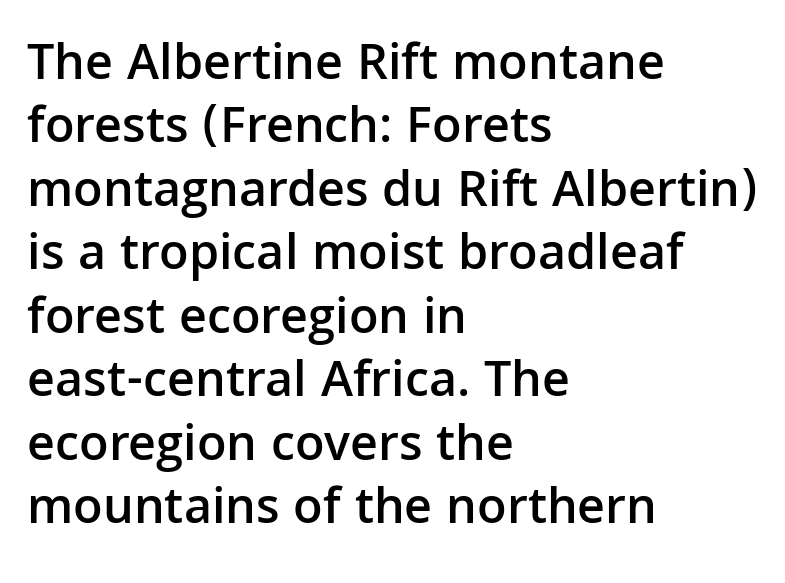
Q: Is the text bold? A: Semi-bold.
Q: Is the text italic (slanted)? A: No, it is upright.
Q: Is the typeface a serif or a sans-serif typeface? A: Sans-serif.
Q: Is the text underlined? A: No.
Q: How is the paragraph aligned? A: Left-aligned.
Q: Is the spacing between letters normal or unusually wide? A: Normal.
Q: Width (condensed, normal, or wide)? A: Normal.
Q: Stroke contrast? A: Low.
Q: x-height? A: Medium.
Q: Monospaced? A: No.
